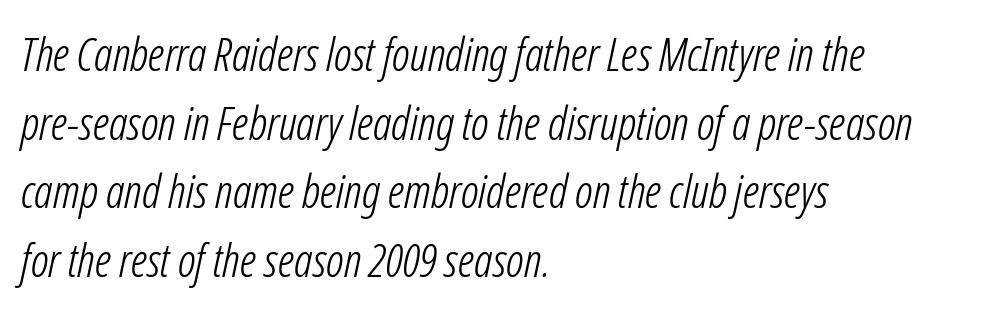
Q: Is the text bold? A: No.
Q: Is the text italic (slanted)? A: Yes, it leans right by about 12 degrees.
Q: Is the text underlined? A: No.
Q: How is the paragraph aligned? A: Left-aligned.
Q: Is the spacing between letters normal or unusually wide? A: Normal.
Q: Is the spacing between lines tight, normal or loose? A: Normal.
Q: Width (condensed, normal, or wide)? A: Condensed.
Q: Stroke contrast? A: Low.
Q: x-height? A: Medium.
Q: Monospaced? A: No.
